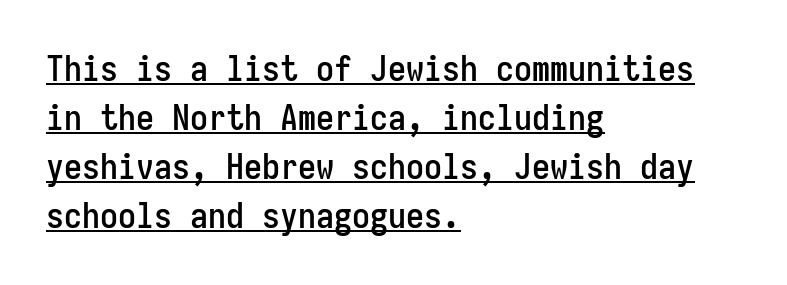
Vertical strokes here are truly vertical. The face used here is rendered with its standard letterfit. The block of text has a typical density, with ordinary space between rows. The passage shown is underscored from start to finish. Horizontal alignment here is leftward, the default for most running prose.
